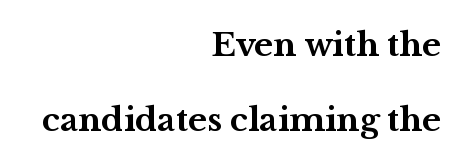
{"serif": "yes", "italic": "no", "bold": "yes", "weight": "bold", "width": "wide", "stroke_contrast": "medium", "x_height": "medium", "monospaced": "no", "underline": "no", "align": "right", "line_spacing": "loose", "line_spacing_ratio": 2.34, "letter_spacing": "normal", "letter_spacing_em": 0.0, "glyph_px": 32}
